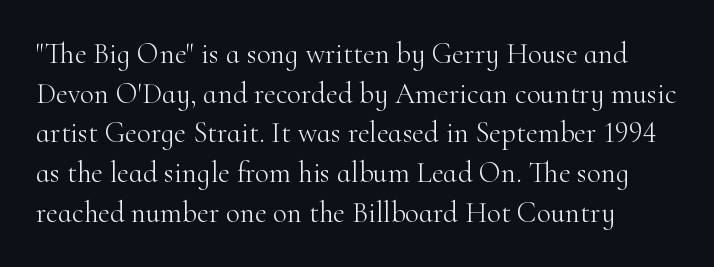
The image shows 29 px light serif type, upright; set normal line spacing (1.37x), normal letter spacing, not underlined; high stroke contrast and a small x-height.
